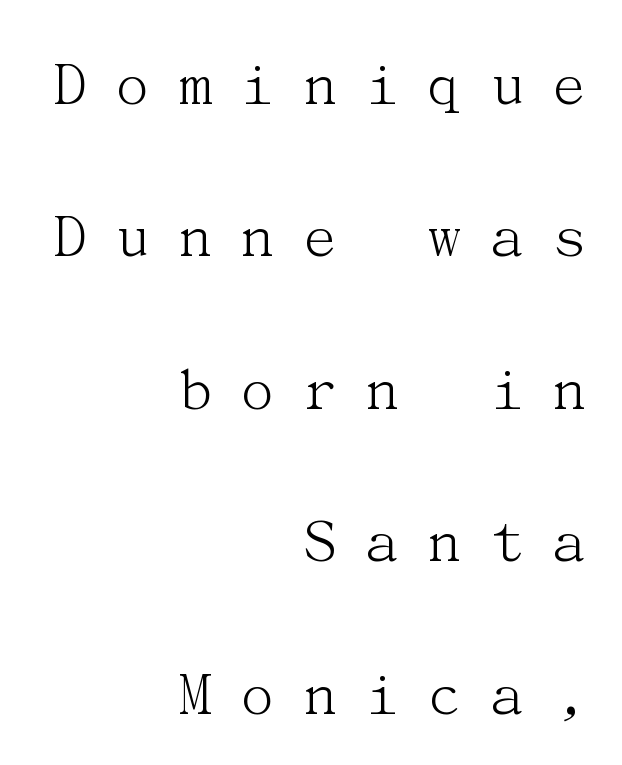
{"serif": "yes", "italic": "no", "bold": "no", "weight": "light", "width": "normal", "stroke_contrast": "medium", "x_height": "medium", "underline": "no", "align": "right", "line_spacing": "loose", "line_spacing_ratio": 2.31, "letter_spacing": "wide", "letter_spacing_em": 0.36, "glyph_px": 66}
